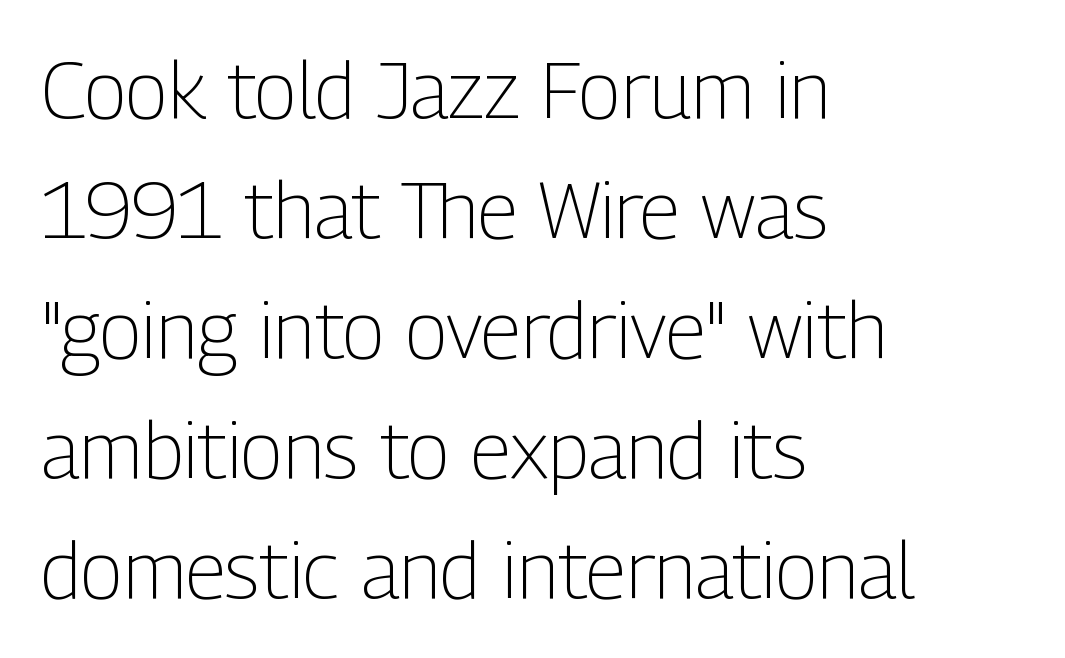
The image shows 79 px light, condensed sans-serif type, upright; set left-aligned, normal line spacing (1.52x), normal letter spacing, not underlined; low stroke contrast and a medium x-height.
